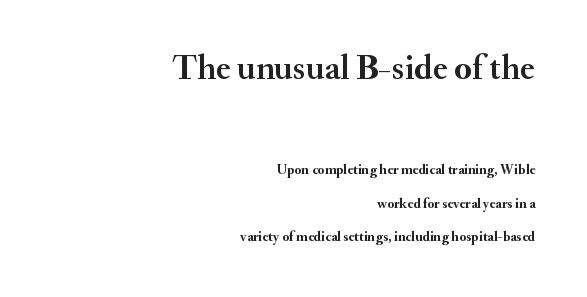
Q: Is the text bold? A: Yes.
Q: Is the text italic (slanted)? A: No, it is upright.
Q: Is the typeface a serif or a sans-serif typeface? A: Serif.
Q: Is the text underlined? A: No.
Q: How is the paragraph aligned? A: Right-aligned.
Q: Is the spacing between letters normal or unusually wide? A: Normal.
Q: Is the spacing between lines tight, normal or loose? A: Loose.
Q: Which block of text is set in a larger size, the first (top) or the second (bottom)? A: The first (top) one.
Q: Width (condensed, normal, or wide)? A: Normal.
Q: Stroke contrast? A: Medium.
Q: x-height? A: Small.
Q: Monospaced? A: No.
